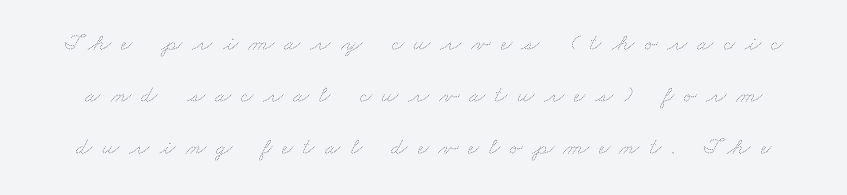
Horizontal bands of white between lines are thick stripes. Counters stay open thanks to moderate or lighter strokes. Characters follow at a spacing far wider than the type designer built in. Clear beneath every line of the passage.
